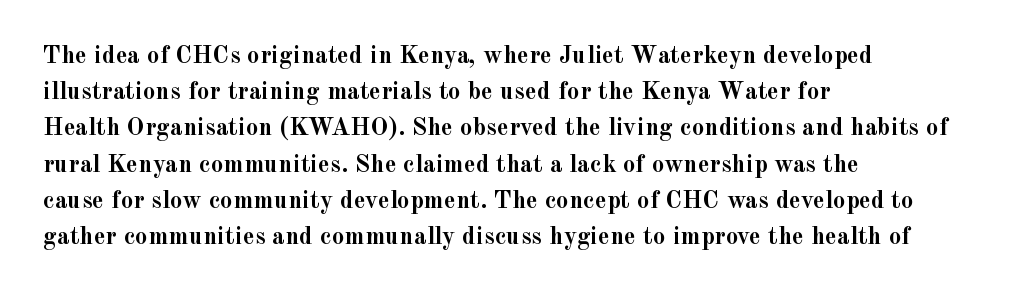
The image shows 25 px bold type, upright; set left-aligned, normal line spacing (1.45x), normal letter spacing, not underlined.
